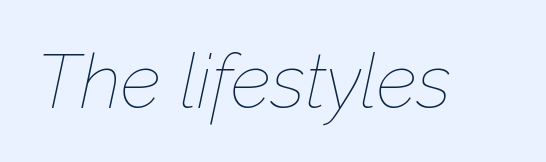
{"italic": "yes", "lean": "right", "slant_degrees": 12, "bold": "no", "weight": "thin", "width": "normal", "stroke_contrast": "low", "x_height": "medium", "monospaced": "no", "underline": "no", "letter_spacing": "normal", "letter_spacing_em": 0.0, "glyph_px": 76}
